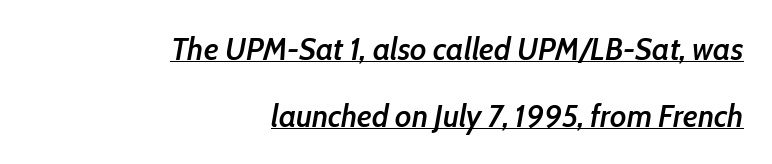
The image shows 32 px semibold, condensed type, italic (leaning right); set right-aligned, loose line spacing (2.08x), normal letter spacing, underlined; low stroke contrast and a medium x-height.
